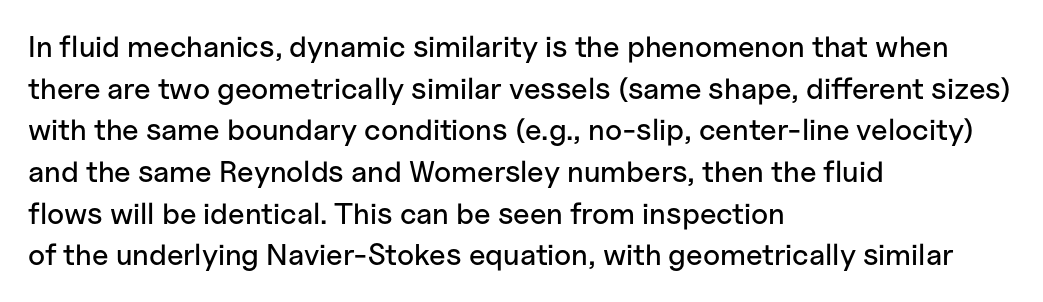
The letters advance in unequal steps, a hallmark of proportional type. This rendering features lettering with no underline. Honestly, the row spacing looks completely unremarkable. This sample is left-justified, so line endings fall wherever the words run out.
